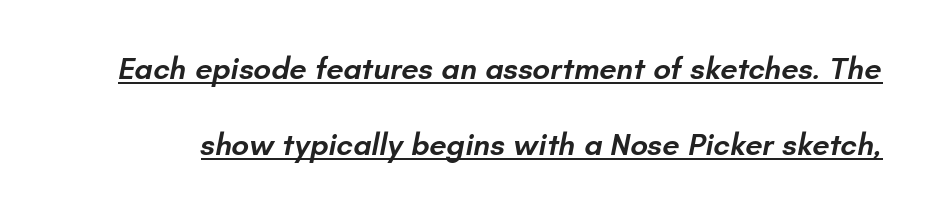
Q: Is the text bold? A: Semi-bold.
Q: Is the typeface a serif or a sans-serif typeface? A: Sans-serif.
Q: Is the text underlined? A: Yes.
Q: Is the spacing between letters normal or unusually wide? A: Normal.
Q: Is the spacing between lines tight, normal or loose? A: Loose.
Q: Width (condensed, normal, or wide)? A: Normal.
Q: Stroke contrast? A: Low.
Q: x-height? A: Small.
Q: Monospaced? A: No.
